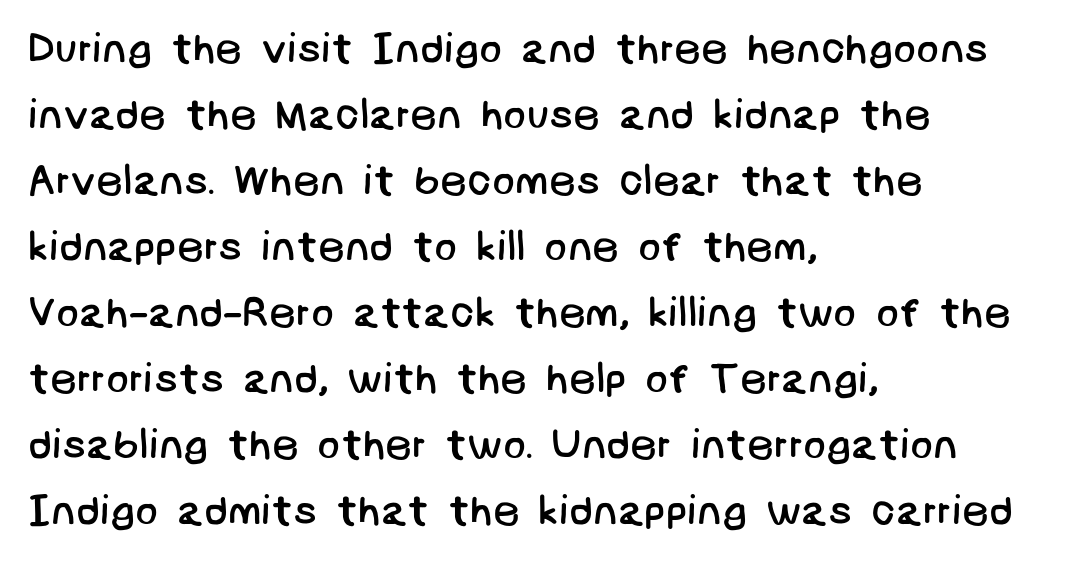
{"serif": "no", "bold": "no", "weight": "regular", "width": "normal", "stroke_contrast": "low", "x_height": "large", "underline": "no", "align": "left", "line_spacing": "normal", "line_spacing_ratio": 1.57, "letter_spacing": "normal", "letter_spacing_em": 0.0, "glyph_px": 42}
